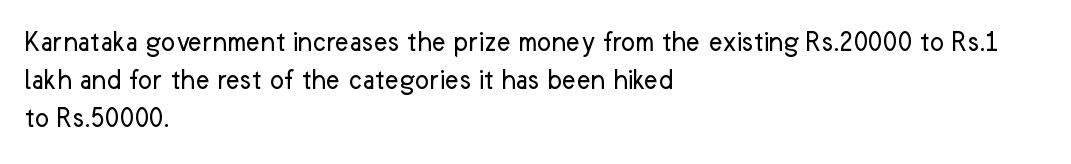
Letters have the restrained weight of plain body copy at most. Characters follow at the spacing the type designer built in. Honestly, there is no underline to notice here at all. The typesetter chose a ragged-right arrangement here. Character widths vary here, with narrow letters taking less room than wide ones. Normally led — the rows are evenly, conventionally spaced.
